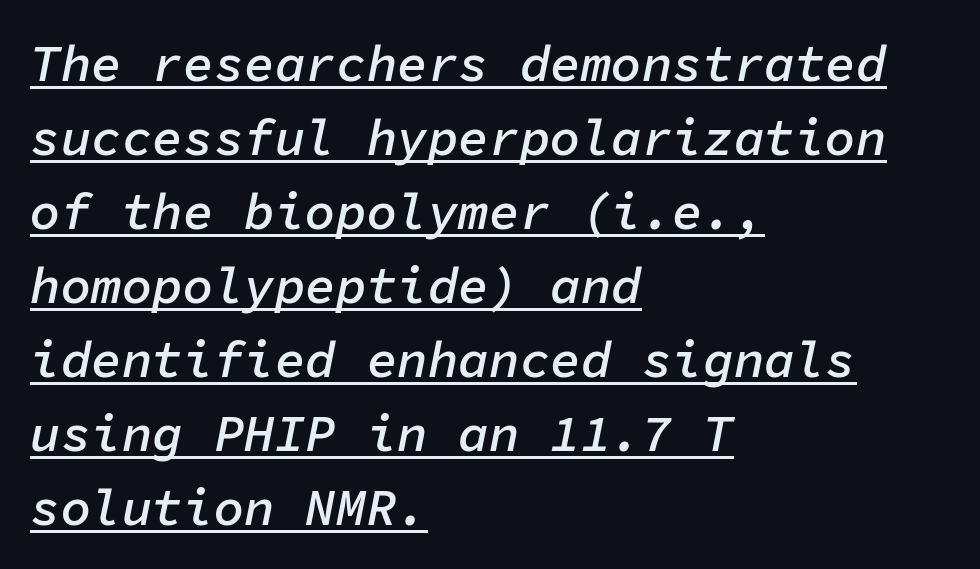
The image shows 51 px semibold type, italic (leaning right), monospaced; set left-aligned, normal line spacing (1.45x), normal letter spacing, underlined; low stroke contrast and a medium x-height.
